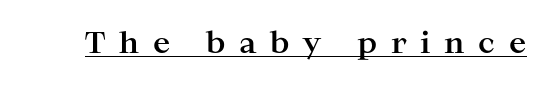
The rendering uses natural spacing where letterforms have individual widths. This is heavy type, rendered in bold. The passage shown has open, widely tracked lettering throughout. Regarding serifs, this sample has them. The typesetter has applied underlining to the passage shown. This is the regular roman posture of the typeface.
